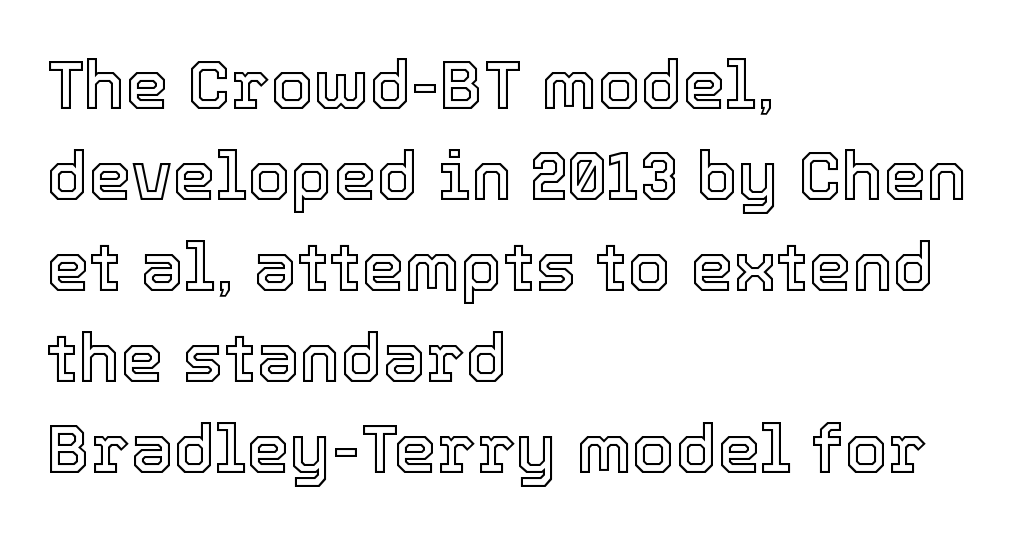
No extra tracking has been applied to these lines. The lettering holds an erect, upright posture throughout. Check under the words: just untouched page. Note the varied advance widths — an 'i' is clearly narrower than an 'm'. The passage is arranged the way most books set body copy — flush left.
